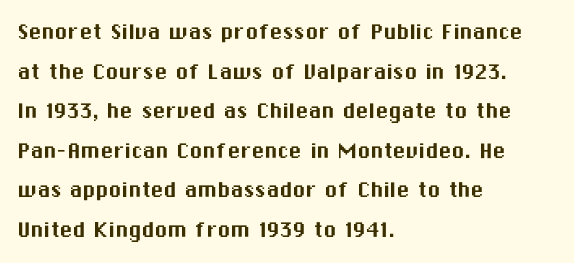
The image shows 26 px text type, upright; set left-aligned, normal line spacing (1.52x), normal letter spacing, not underlined.
